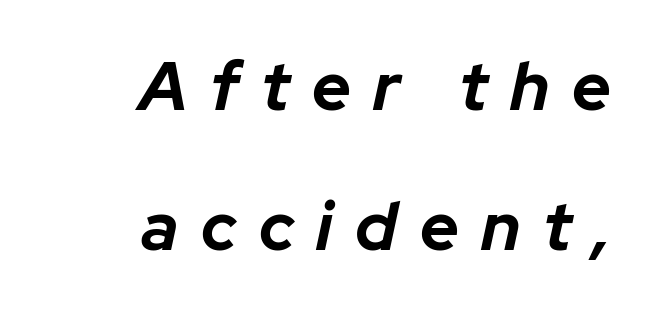
Loose tracking; the words dissolve into strings of separated letters. The typesetter chose a ragged-left arrangement here. The vertical gap from one line to the next is large. Rendered with sloped, italic letterforms. This sample has the flowing, uneven cadence of proportional lettering.
